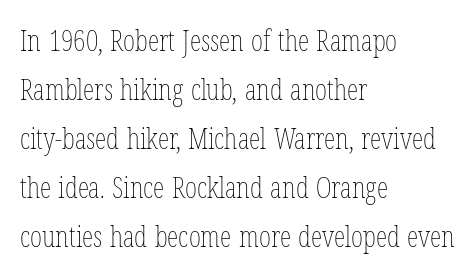
The vertical gap from one line to the next is medium. Horizontal alignment here is leftward, the default for most running prose. Character widths vary here, with narrow letters taking less room than wide ones. The font's upright variant was chosen for this text.
